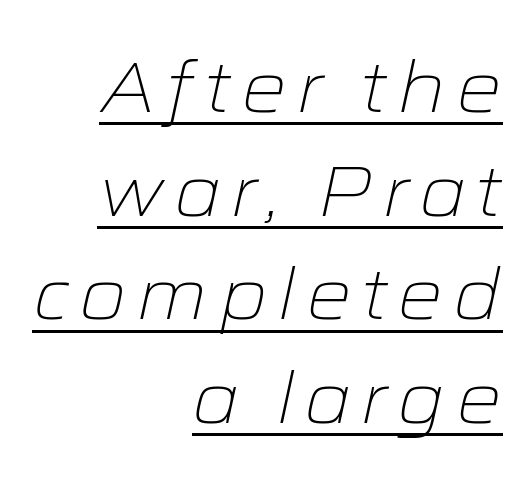
Q: Is the text bold? A: No.
Q: Is the text italic (slanted)? A: Yes, it leans right by about 12 degrees.
Q: Is the text underlined? A: Yes.
Q: How is the paragraph aligned? A: Right-aligned.
Q: Is the spacing between lines tight, normal or loose? A: Normal.
Q: Width (condensed, normal, or wide)? A: Wide.
Q: Stroke contrast? A: Low.
Q: x-height? A: Medium.
Q: Monospaced? A: No.
